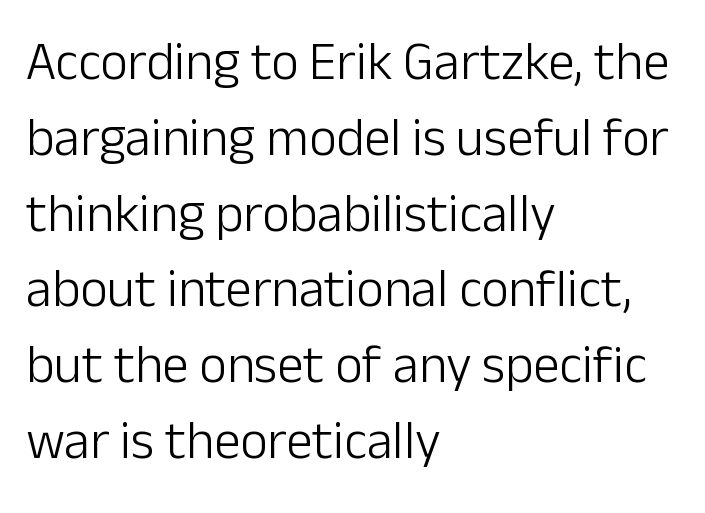
{"serif": "no", "italic": "no", "bold": "no", "weight": "light", "width": "normal", "stroke_contrast": "low", "x_height": "medium", "monospaced": "no", "underline": "no", "align": "left", "line_spacing": "normal", "line_spacing_ratio": 1.43, "letter_spacing": "normal", "letter_spacing_em": 0.0, "glyph_px": 53}
